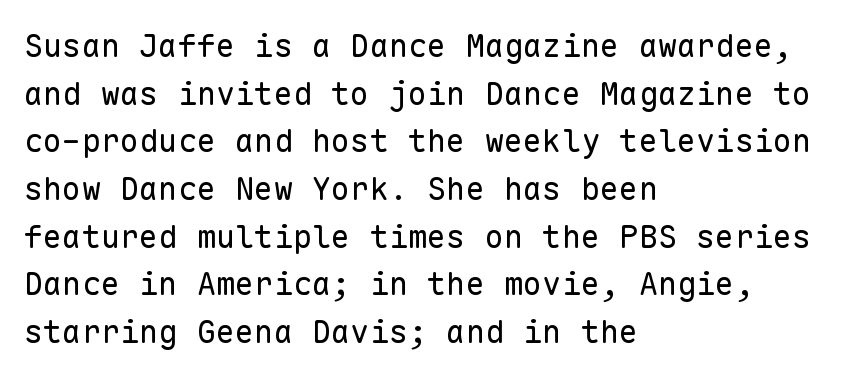
Q: Is the text bold? A: No.
Q: Is the text italic (slanted)? A: No, it is upright.
Q: Is the typeface a serif or a sans-serif typeface? A: Sans-serif.
Q: Is the text underlined? A: No.
Q: How is the paragraph aligned? A: Left-aligned.
Q: Is the spacing between letters normal or unusually wide? A: Normal.
Q: Is the spacing between lines tight, normal or loose? A: Normal.
Q: Width (condensed, normal, or wide)? A: Normal.
Q: Stroke contrast? A: Low.
Q: x-height? A: Medium.
Q: Monospaced? A: Yes.
